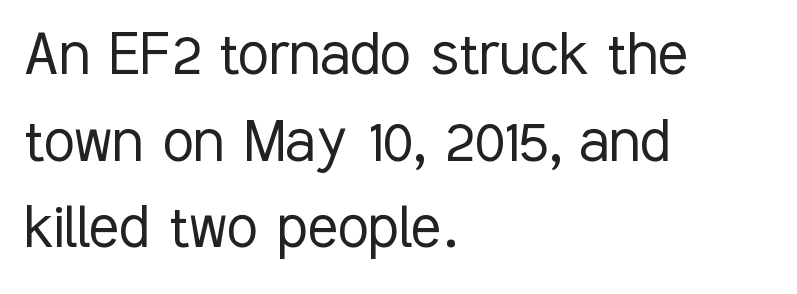
{"serif": "no", "italic": "no", "bold": "no", "weight": "light", "width": "condensed", "stroke_contrast": "low", "x_height": "medium", "monospaced": "no", "underline": "no", "align": "left", "line_spacing_ratio": 1.22, "letter_spacing": "normal", "letter_spacing_em": 0.0, "glyph_px": 71}
